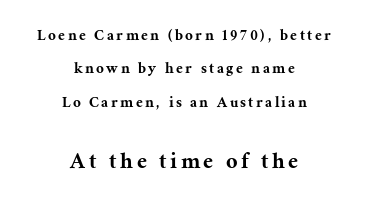
Q: Is the text italic (slanted)? A: No, it is upright.
Q: Is the text underlined? A: No.
Q: How is the paragraph aligned? A: Centered.
Q: Is the spacing between lines tight, normal or loose? A: Loose.
Q: Which block of text is set in a larger size, the first (top) or the second (bottom)? A: The second (bottom) one.
